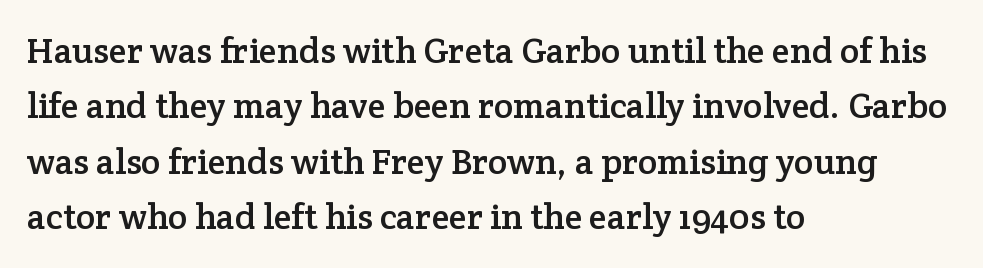
{"serif": "yes", "italic": "no", "width": "normal", "stroke_contrast": "low", "x_height": "medium", "monospaced": "no", "underline": "no", "align": "left", "line_spacing": "normal", "line_spacing_ratio": 1.54, "letter_spacing": "normal", "letter_spacing_em": 0.0, "glyph_px": 36}
